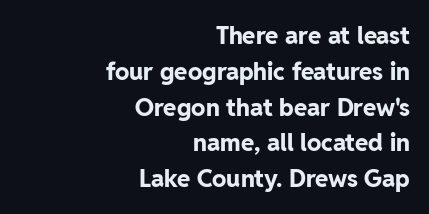
Q: Is the text bold? A: Yes.
Q: Is the text italic (slanted)? A: No, it is upright.
Q: Is the text underlined? A: No.
Q: How is the paragraph aligned? A: Right-aligned.
Q: Is the spacing between letters normal or unusually wide? A: Normal.
Q: Is the spacing between lines tight, normal or loose? A: Normal.
